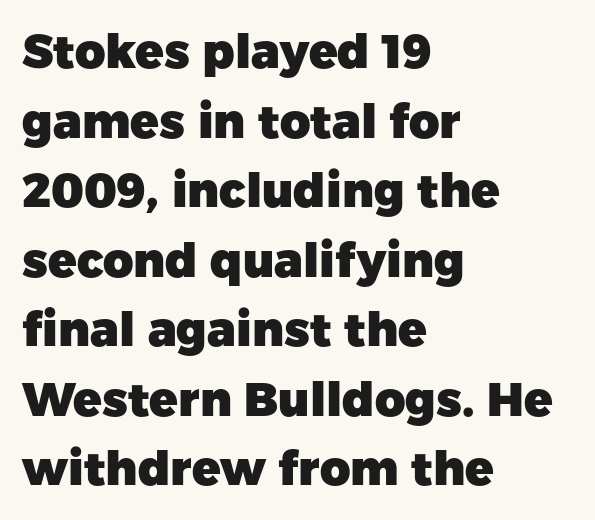
{"serif": "no", "italic": "no", "bold": "yes", "weight": "heavy", "width": "normal", "stroke_contrast": "low", "x_height": "medium", "monospaced": "no", "underline": "no", "align": "left", "line_spacing": "normal", "line_spacing_ratio": 1.48, "letter_spacing": "normal", "letter_spacing_em": 0.0, "glyph_px": 47}
